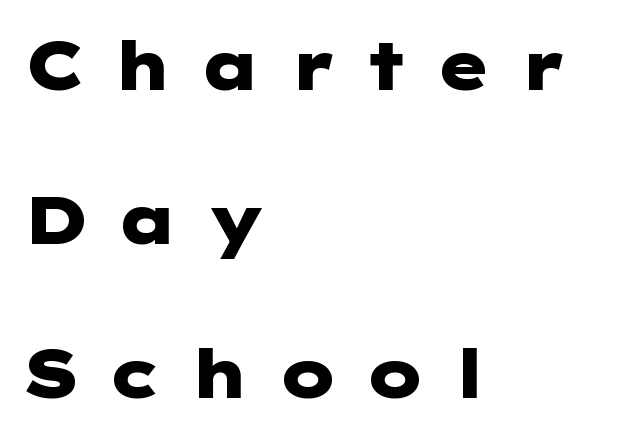
The image shows 67 px heavy, wide sans-serif type, upright; set left-aligned, loose line spacing (2.3x), unusually wide letter spacing (+0.39 em), not underlined; low stroke contrast and a medium x-height.
